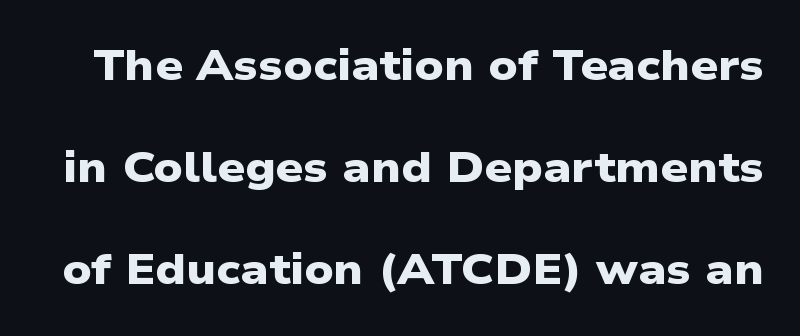
The image shows 43 px heavy, wide sans-serif type; set loose line spacing (2.37x), normal letter spacing, not underlined; low stroke contrast and a medium x-height.
